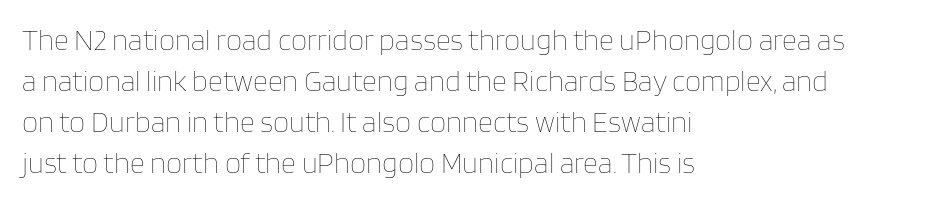
Q: Is the text bold? A: No.
Q: Is the text italic (slanted)? A: No, it is upright.
Q: Is the text underlined? A: No.
Q: How is the paragraph aligned? A: Left-aligned.
Q: Is the spacing between letters normal or unusually wide? A: Normal.
Q: Is the spacing between lines tight, normal or loose? A: Normal.
Q: Width (condensed, normal, or wide)? A: Normal.
Q: Stroke contrast? A: Low.
Q: x-height? A: Large.
Q: Monospaced? A: No.
